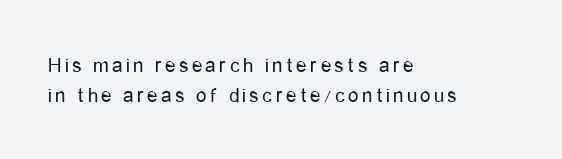
Q: Is the text bold? A: No.
Q: Is the text italic (slanted)? A: No, it is upright.
Q: Is the text underlined? A: No.
Q: How is the paragraph aligned? A: Left-aligned.
Q: Is the spacing between lines tight, normal or loose? A: Normal.
